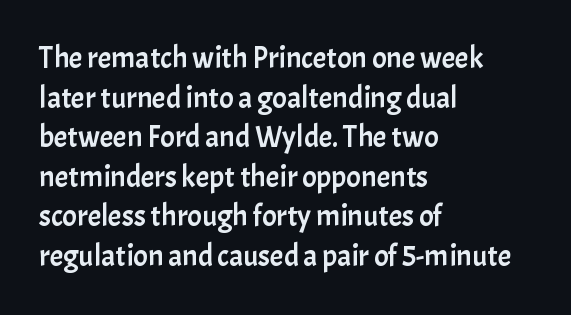
Q: Is the text italic (slanted)? A: No, it is upright.
Q: Is the typeface a serif or a sans-serif typeface? A: Sans-serif.
Q: Is the text underlined? A: No.
Q: How is the paragraph aligned? A: Left-aligned.
Q: Is the spacing between letters normal or unusually wide? A: Normal.
Q: Is the spacing between lines tight, normal or loose? A: Normal.
Q: Width (condensed, normal, or wide)? A: Normal.
Q: Stroke contrast? A: Low.
Q: x-height? A: Medium.
Q: Monospaced? A: No.
